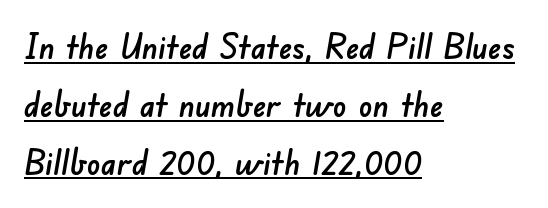
In terms of letterspacing, this is plain default setting. The passage shown is typed in a proportional face where columns would drift. These lines are set flush left with a ragged right edge. What decoration does the sample have? An underline. Students, observe: this is what conventionally led text looks like.
